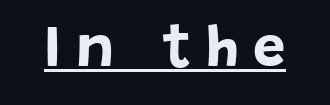
Each letter's strokes conclude bluntly, with no projecting serifs. Plenty of ink on the page — the face is bold. The face used here is proportionally spaced, like ordinary book or web type. Caption: expanded tracking, letters set apart. The letters stand straight up with perfectly vertical stems.
